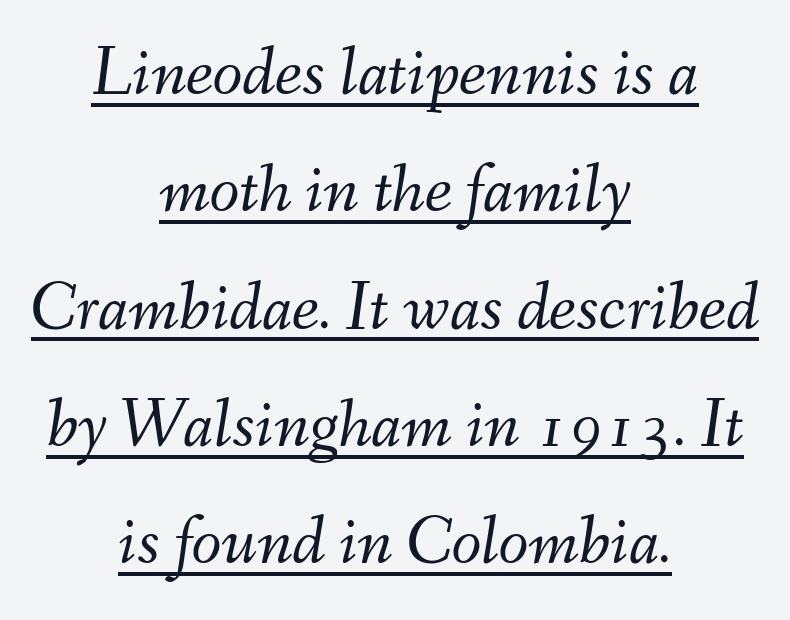
The image shows 69 px light type, italic (leaning right); set centered, normal line spacing (1.7x), normal letter spacing, underlined; medium stroke contrast and a small x-height.
